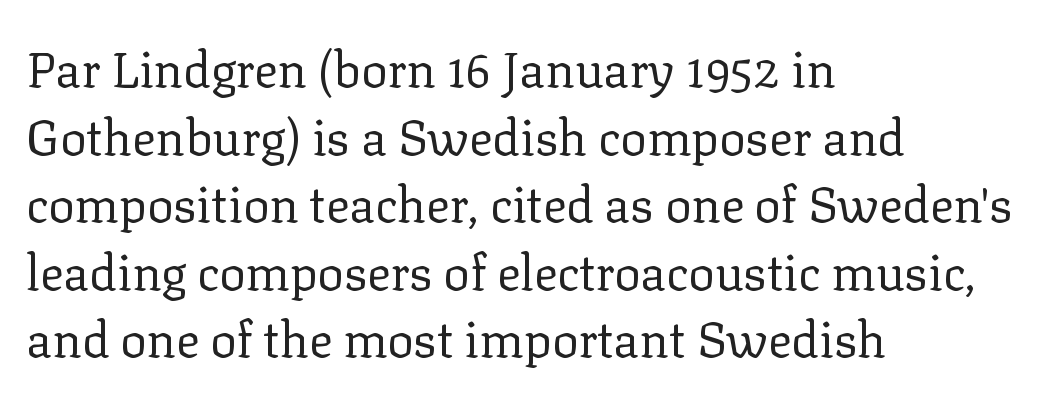
The text block is weighted toward the left margin, trailing off unevenly rightward. This is roman type, the default non-slanted kind. The tracking reads as untouched default to a designer's eye. Leading matches the norm, producing a regular column. The letters carry serifs — small finishing strokes at the ends of their stems.
